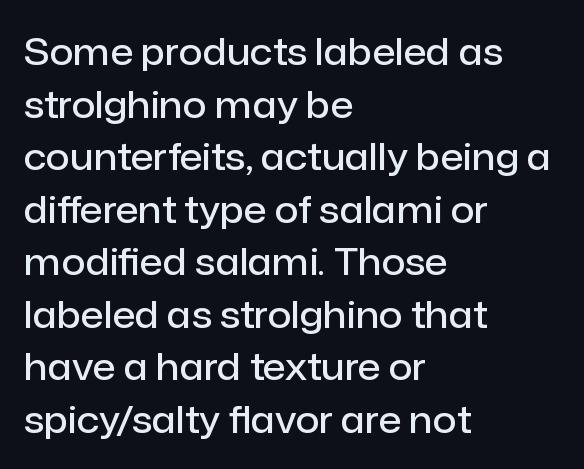
The image shows 37 px semibold sans-serif type, upright; set left-aligned, normal line spacing (1.42x), normal letter spacing, not underlined; low stroke contrast and a medium x-height.
